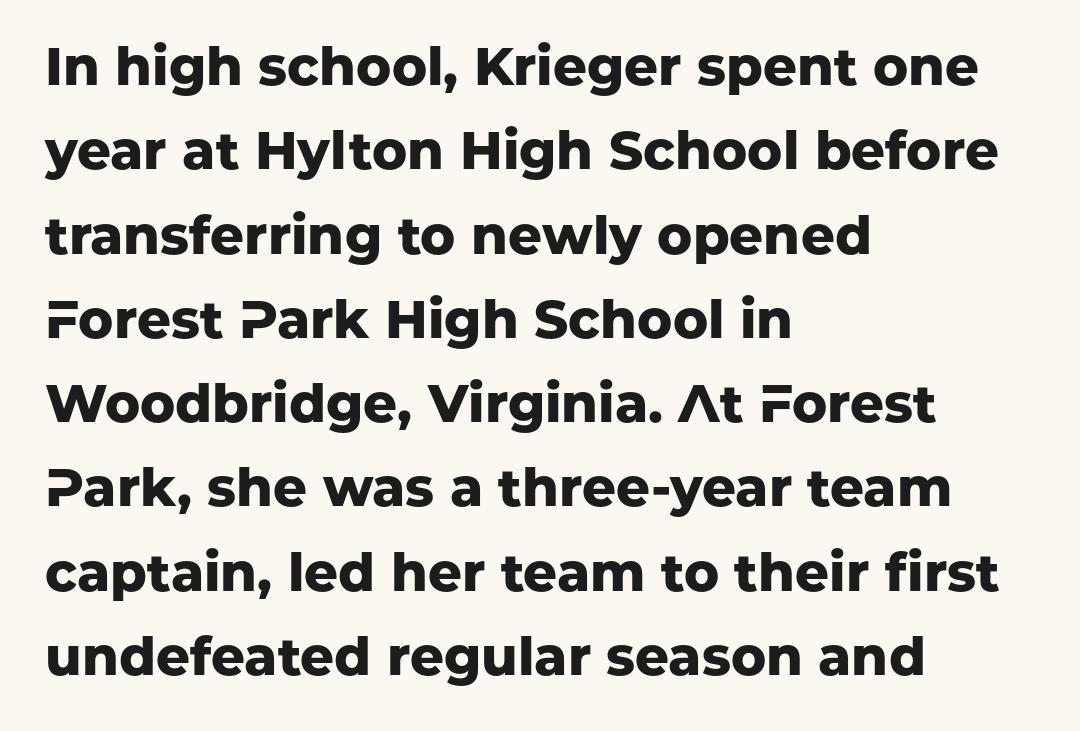
This rendering features lettering with no underline. When letters stand straight like this, we call the style roman or upright. The passage is arranged the way most books set body copy — flush left. Normally led — the rows are evenly, conventionally spaced. Tracking here is standard; glyphs follow each other at the usual distance.
